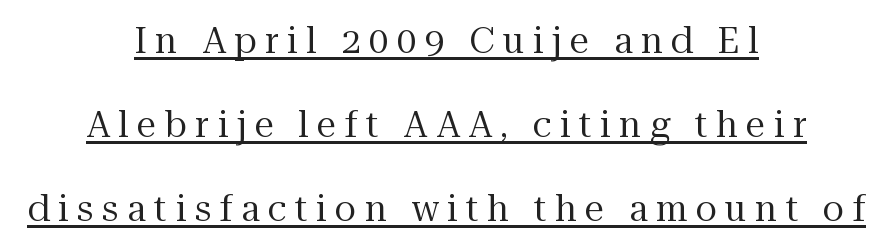
{"serif": "yes", "italic": "no", "bold": "no", "weight": "regular", "width": "normal", "stroke_contrast": "medium", "x_height": "medium", "monospaced": "no", "underline": "yes", "align": "center", "line_spacing": "loose", "line_spacing_ratio": 2.4, "letter_spacing": "wide", "letter_spacing_em": 0.24, "glyph_px": 35}
